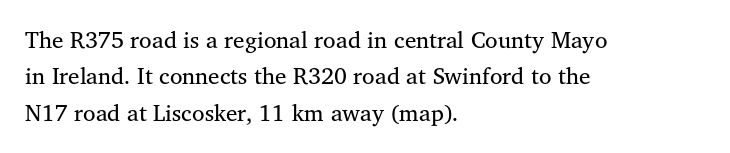
Q: Is the text bold? A: No.
Q: Is the text italic (slanted)? A: No, it is upright.
Q: Is the text underlined? A: No.
Q: How is the paragraph aligned? A: Left-aligned.
Q: Is the spacing between letters normal or unusually wide? A: Normal.
Q: Is the spacing between lines tight, normal or loose? A: Normal.
